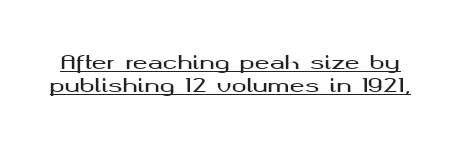
{"italic": "no", "underline": "yes", "line_spacing_ratio": 1.16, "letter_spacing": "normal", "letter_spacing_em": 0.0, "glyph_px": 20}
